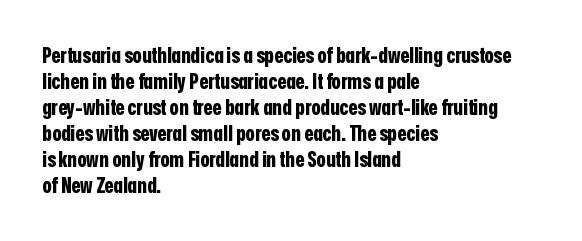
{"italic": "no", "bold": "yes", "underline": "no", "align": "left", "line_spacing_ratio": 1.24, "letter_spacing": "normal", "letter_spacing_em": 0.0, "glyph_px": 21}
